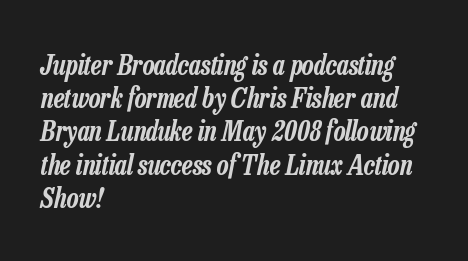
Q: Is the text italic (slanted)? A: Yes, it leans right by about 13 degrees.
Q: Is the text underlined? A: No.
Q: How is the paragraph aligned? A: Left-aligned.
Q: Is the spacing between letters normal or unusually wide? A: Normal.
